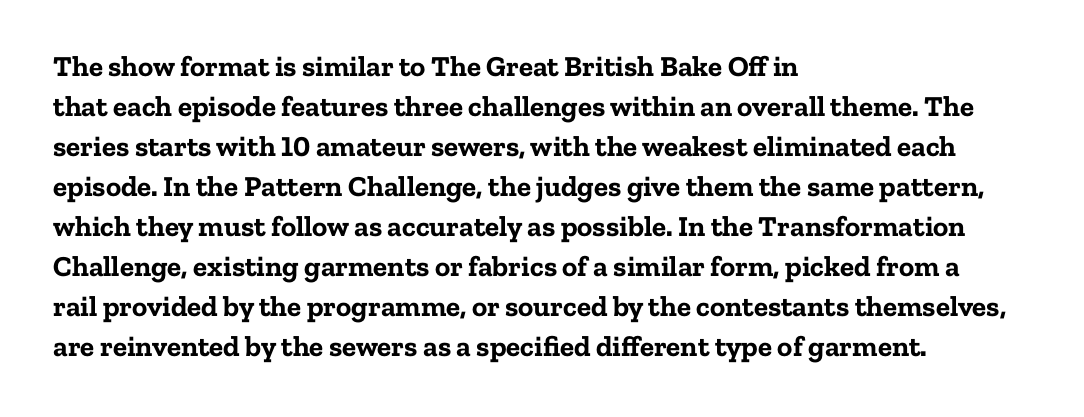
Q: Is the text bold? A: Yes.
Q: Is the text italic (slanted)? A: No, it is upright.
Q: Is the typeface a serif or a sans-serif typeface? A: Serif.
Q: Is the text underlined? A: No.
Q: How is the paragraph aligned? A: Left-aligned.
Q: Is the spacing between letters normal or unusually wide? A: Normal.
Q: Is the spacing between lines tight, normal or loose? A: Normal.
Q: Width (condensed, normal, or wide)? A: Normal.
Q: Stroke contrast? A: Low.
Q: x-height? A: Medium.
Q: Monospaced? A: No.
